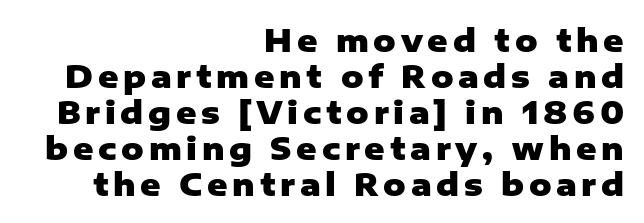
Honestly, there is no underline to notice here at all. If you drew a ruler down the right edge, every line would touch it. Unlike italic type, these characters show no tilt at all. Do the characters align in a grid? No, the font is proportional.
